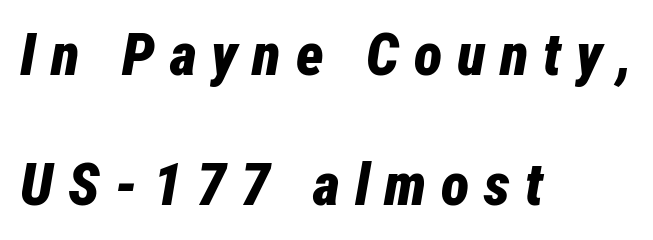
{"italic": "yes", "lean": "right", "slant_degrees": 12, "bold": "yes", "weight": "bold", "width": "condensed", "stroke_contrast": "low", "x_height": "medium", "monospaced": "no", "underline": "no", "align": "left", "line_spacing": "loose", "line_spacing_ratio": 2.2, "letter_spacing": "wide", "letter_spacing_em": 0.25, "glyph_px": 59}
